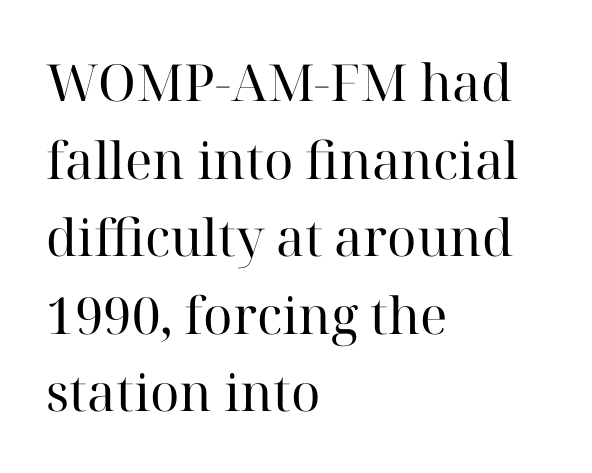
What's the leading like? Ordinary, nothing unusual. Horizontally, the lines are justified to the leading edge only. Check under the words: just untouched page. Character widths vary here, with narrow letters taking less room than wide ones.
